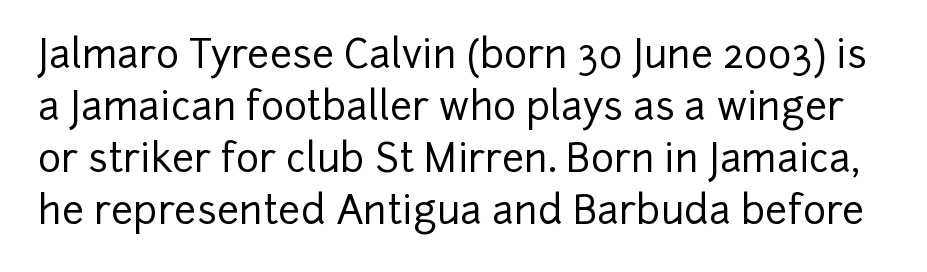
{"serif": "no", "italic": "no", "width": "normal", "stroke_contrast": "low", "x_height": "medium", "monospaced": "no", "underline": "no", "line_spacing": "normal", "line_spacing_ratio": 1.33, "letter_spacing": "normal", "letter_spacing_em": 0.0, "glyph_px": 39}
